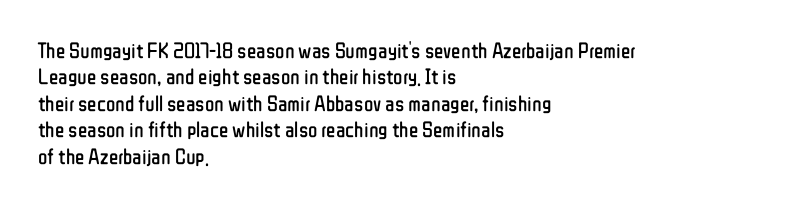
{"italic": "no", "bold": "no", "underline": "no", "align": "left", "line_spacing_ratio": 1.2, "letter_spacing": "normal", "letter_spacing_em": 0.0, "glyph_px": 22}
